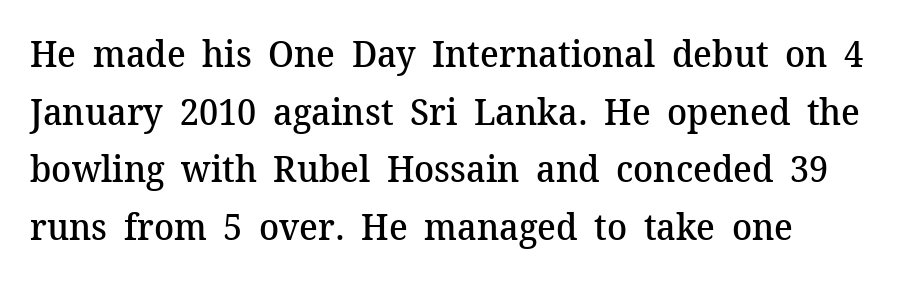
Q: Is the text bold? A: Semi-bold.
Q: Is the text italic (slanted)? A: No, it is upright.
Q: Is the typeface a serif or a sans-serif typeface? A: Serif.
Q: Is the text underlined? A: No.
Q: How is the paragraph aligned? A: Left-aligned.
Q: Is the spacing between letters normal or unusually wide? A: Normal.
Q: Is the spacing between lines tight, normal or loose? A: Normal.
Q: Width (condensed, normal, or wide)? A: Normal.
Q: Stroke contrast? A: Medium.
Q: x-height? A: Medium.
Q: Monospaced? A: No.
